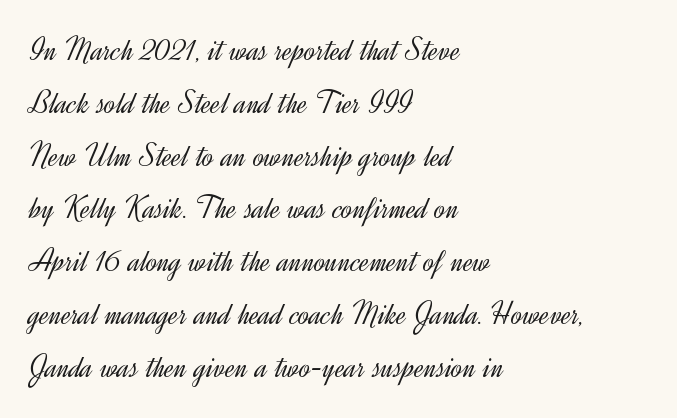
The image shows 33 px light sans-serif type; set left-aligned, normal line spacing (1.6x), normal letter spacing, not underlined; a small x-height.
